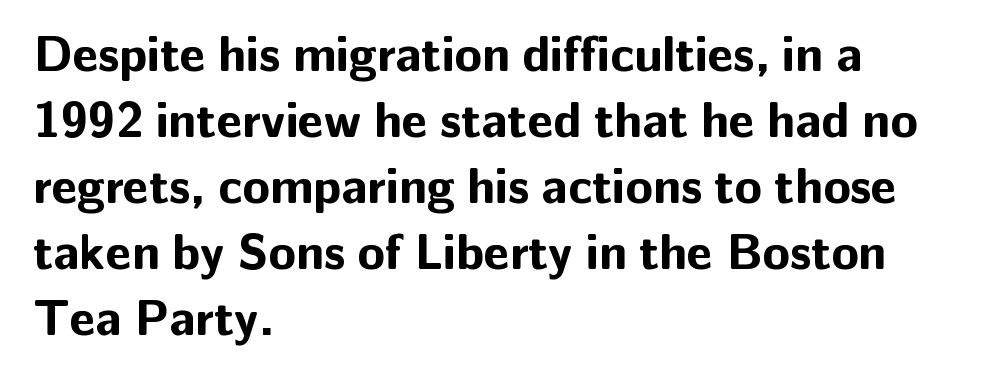
The paragraph has a hard left edge and a soft right edge. You could not count columns in this text — the font is proportionally spaced. Notice how the stems are strictly vertical — no italics here. The rows are spaced the way most documents space them.
